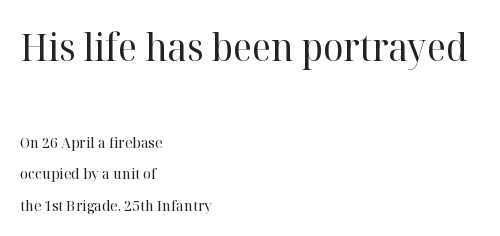
{"serif": "yes", "italic": "no", "bold": "no", "weight": "regular", "width": "normal", "stroke_contrast": "high", "x_height": "medium", "monospaced": "no", "underline": "no", "align": "left", "line_spacing": "loose", "line_spacing_ratio": 2.11, "letter_spacing": "normal", "letter_spacing_em": 0.0, "larger_block": "first", "size_ratio": 2.53, "glyph_px": 38}
